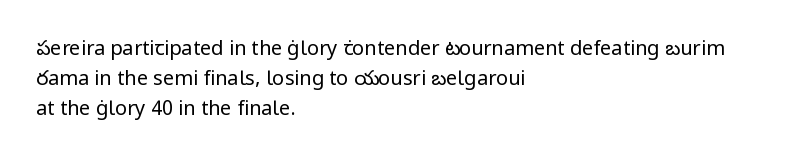
Q: Is the text bold? A: No.
Q: Is the text italic (slanted)? A: No, it is upright.
Q: Is the text underlined? A: No.
Q: How is the paragraph aligned? A: Left-aligned.
Q: Is the spacing between letters normal or unusually wide? A: Normal.
Q: Is the spacing between lines tight, normal or loose? A: Normal.
